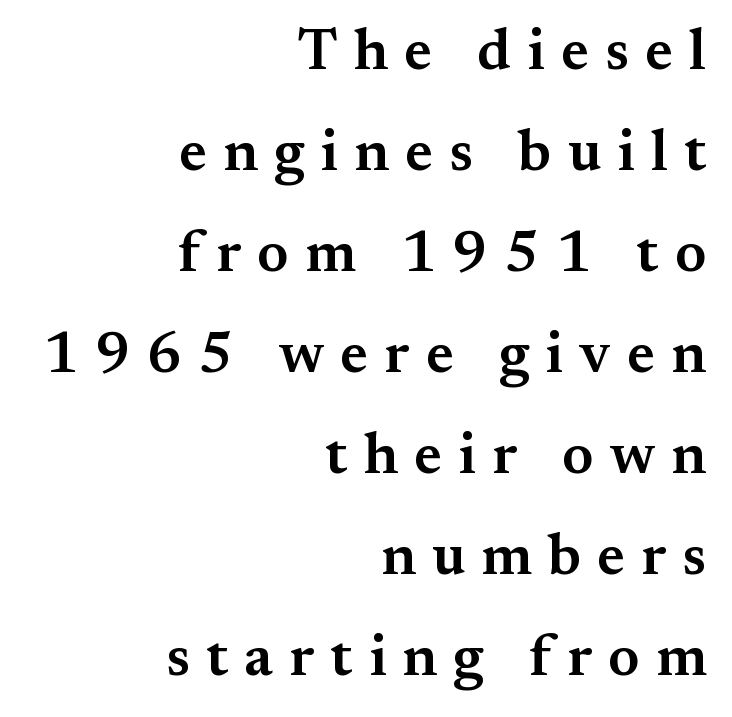
The image shows 58 px semibold serif type, upright; set right-aligned, line spacing 1.74x, unusually wide letter spacing (+0.28 em), not underlined; medium stroke contrast and a small x-height.
